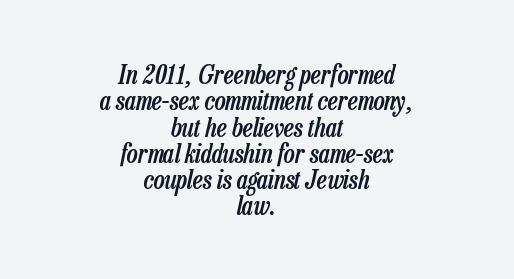
Q: Is the text bold? A: Semi-bold.
Q: Is the text italic (slanted)? A: Yes, it leans right by about 13 degrees.
Q: Is the text underlined? A: No.
Q: How is the paragraph aligned? A: Centered.
Q: Is the spacing between letters normal or unusually wide? A: Normal.
Q: Is the spacing between lines tight, normal or loose? A: Tight.
